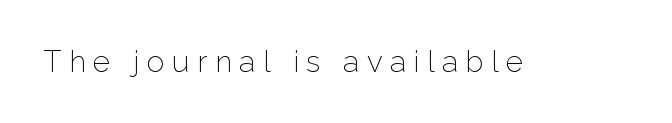
{"serif": "no", "italic": "no", "bold": "no", "weight": "light", "width": "normal", "stroke_contrast": "low", "x_height": "medium", "monospaced": "no", "underline": "no", "letter_spacing": "wide", "letter_spacing_em": 0.25, "glyph_px": 30}
